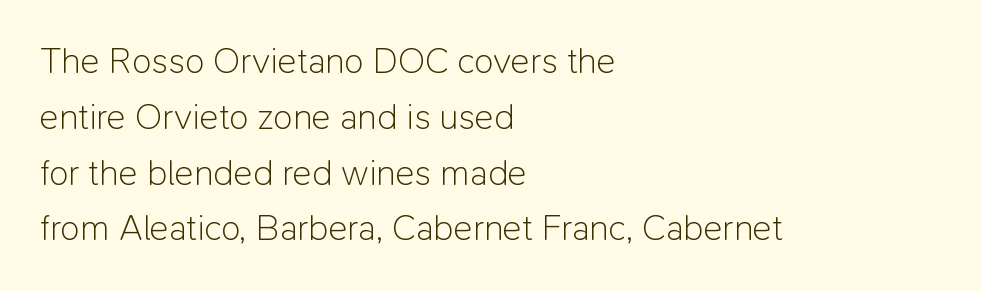
Q: Is the text bold? A: No.
Q: Is the text italic (slanted)? A: No, it is upright.
Q: Is the typeface a serif or a sans-serif typeface? A: Sans-serif.
Q: Is the text underlined? A: No.
Q: How is the paragraph aligned? A: Left-aligned.
Q: Is the spacing between letters normal or unusually wide? A: Normal.
Q: Is the spacing between lines tight, normal or loose? A: Normal.
Q: Width (condensed, normal, or wide)? A: Normal.
Q: Stroke contrast? A: Low.
Q: x-height? A: Medium.
Q: Monospaced? A: No.
